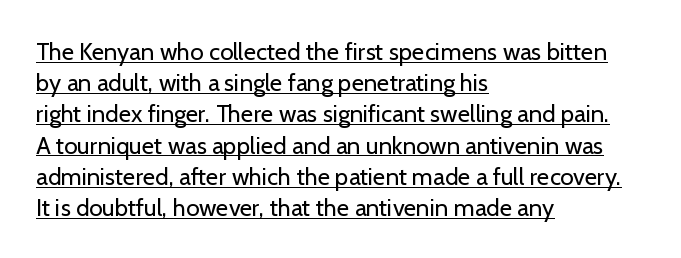
The image shows 24 px text type, upright; set left-aligned, normal line spacing (1.3x), normal letter spacing, underlined.
